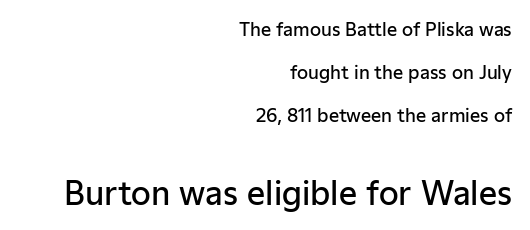
The image shows 32 px semibold sans-serif type, upright; set right-aligned, loose line spacing (2.39x), normal letter spacing, not underlined; the second (bottom) block is 1.78x larger; low stroke contrast and a medium x-height.
